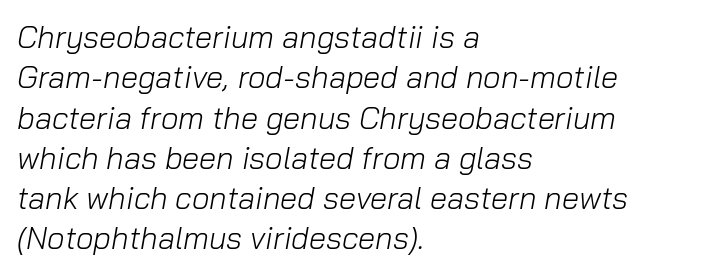
Q: Is the text bold? A: No.
Q: Is the text italic (slanted)? A: Yes, it leans right by about 10 degrees.
Q: Is the text underlined? A: No.
Q: How is the paragraph aligned? A: Left-aligned.
Q: Is the spacing between letters normal or unusually wide? A: Normal.
Q: Is the spacing between lines tight, normal or loose? A: Normal.
Q: Width (condensed, normal, or wide)? A: Normal.
Q: Stroke contrast? A: Low.
Q: x-height? A: Medium.
Q: Monospaced? A: No.
